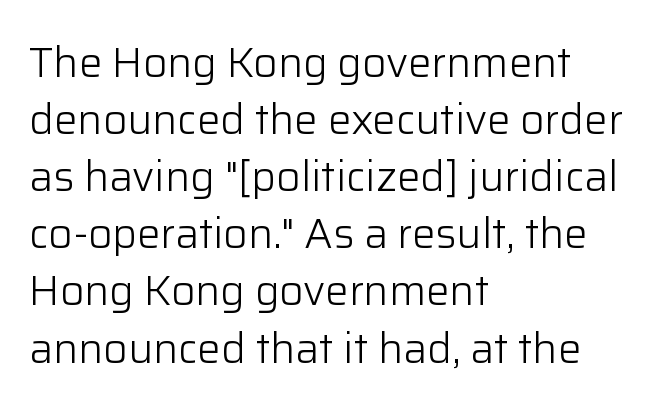
{"serif": "no", "italic": "no", "bold": "no", "weight": "light", "width": "normal", "stroke_contrast": "low", "x_height": "medium", "monospaced": "no", "underline": "no", "align": "left", "line_spacing": "normal", "line_spacing_ratio": 1.36, "letter_spacing": "normal", "letter_spacing_em": 0.0, "glyph_px": 42}
